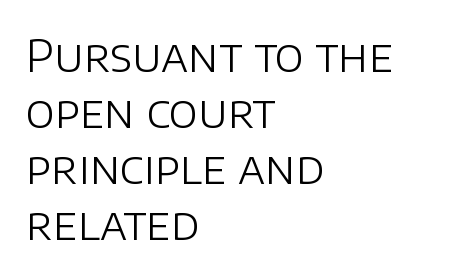
The image shows 44 px light sans-serif type, upright; set left-aligned, normal line spacing (1.27x), normal letter spacing, not underlined; low stroke contrast and a large x-height.
